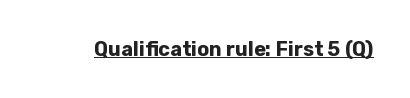
Q: Is the text bold? A: Yes.
Q: Is the text italic (slanted)? A: No, it is upright.
Q: Is the text underlined? A: Yes.
Q: Is the spacing between letters normal or unusually wide? A: Normal.
